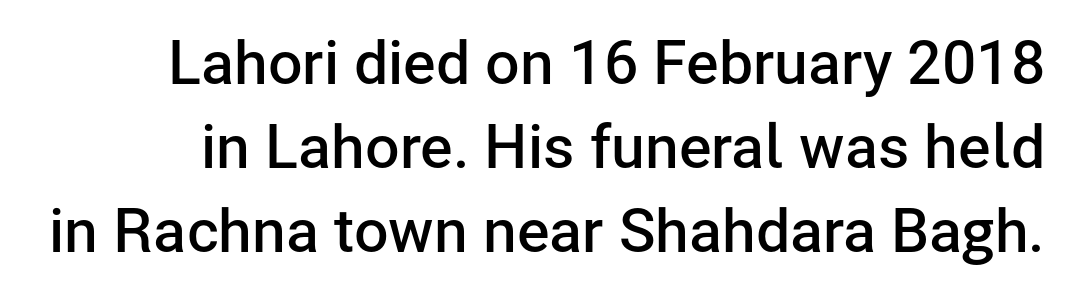
Letter spacing: default. Quick note: interline space is typical. A somewhat darkened texture: the type is semibold rather than bold. It's the straight-up-and-down kind of type. Lines of text with bare space underneath. The rendering uses natural spacing where letterforms have individual widths.
